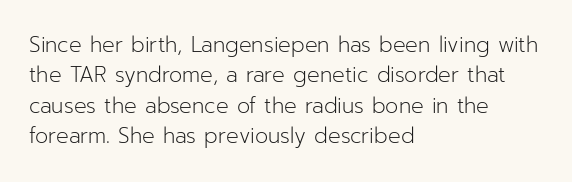
{"italic": "no", "bold": "no", "underline": "no", "align": "left", "line_spacing": "normal", "line_spacing_ratio": 1.45, "letter_spacing": "normal", "letter_spacing_em": 0.0, "glyph_px": 21}
